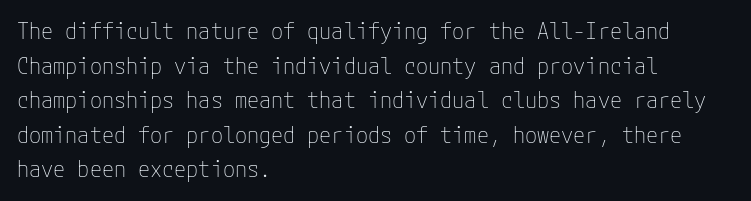
{"italic": "no", "bold": "no", "underline": "no", "align": "left", "line_spacing": "normal", "line_spacing_ratio": 1.57, "letter_spacing": "normal", "letter_spacing_em": 0.0, "glyph_px": 22}
